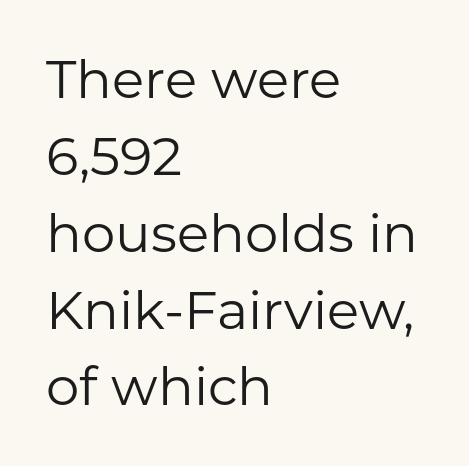
Q: Is the text bold? A: No.
Q: Is the text italic (slanted)? A: No, it is upright.
Q: Is the typeface a serif or a sans-serif typeface? A: Sans-serif.
Q: Is the text underlined? A: No.
Q: How is the paragraph aligned? A: Left-aligned.
Q: Is the spacing between letters normal or unusually wide? A: Normal.
Q: Is the spacing between lines tight, normal or loose? A: Normal.
Q: Width (condensed, normal, or wide)? A: Normal.
Q: Stroke contrast? A: Low.
Q: x-height? A: Medium.
Q: Monospaced? A: No.
